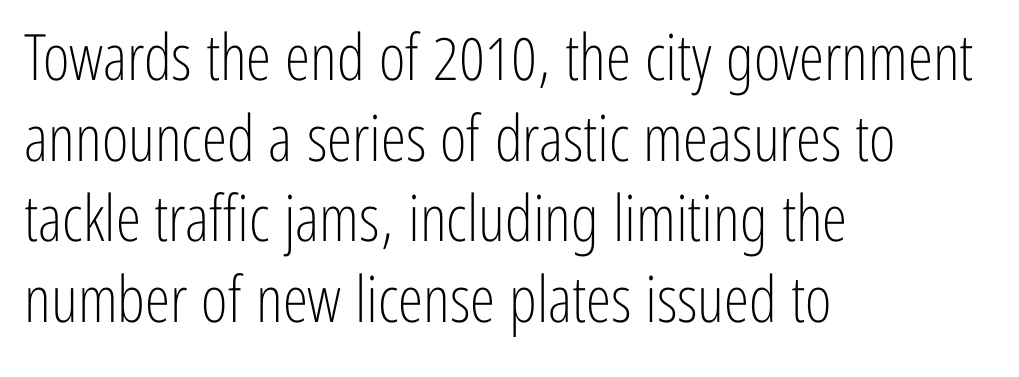
Q: Is the text bold? A: No.
Q: Is the text italic (slanted)? A: No, it is upright.
Q: Is the typeface a serif or a sans-serif typeface? A: Sans-serif.
Q: Is the text underlined? A: No.
Q: How is the paragraph aligned? A: Left-aligned.
Q: Is the spacing between letters normal or unusually wide? A: Normal.
Q: Is the spacing between lines tight, normal or loose? A: Normal.
Q: Width (condensed, normal, or wide)? A: Condensed.
Q: Stroke contrast? A: Low.
Q: x-height? A: Medium.
Q: Monospaced? A: No.
